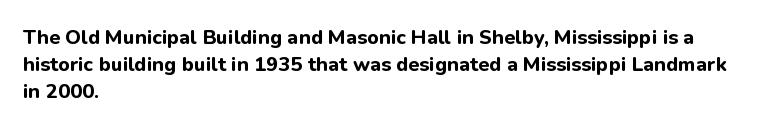
{"italic": "no", "bold": "yes", "underline": "no", "align": "left", "line_spacing": "normal", "line_spacing_ratio": 1.35, "letter_spacing": "normal", "letter_spacing_em": 0.0, "glyph_px": 20}
